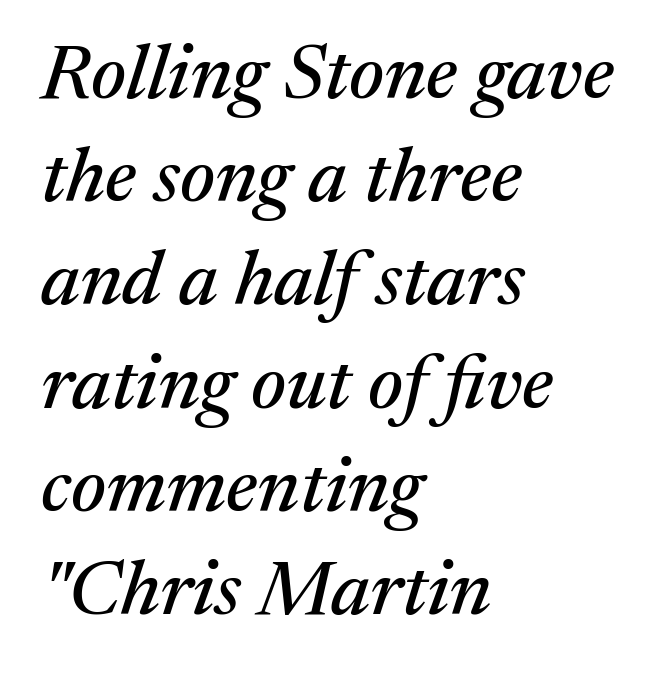
Is this a sans? No — the strokes have serifs. Anything drawn beneath the words? Only blank space. The block of text has a typical density, with ordinary space between rows. The letters advance in unequal steps, a hallmark of proportional type. Nothing unusual about the tracking: characters are spaced as the font intends.
